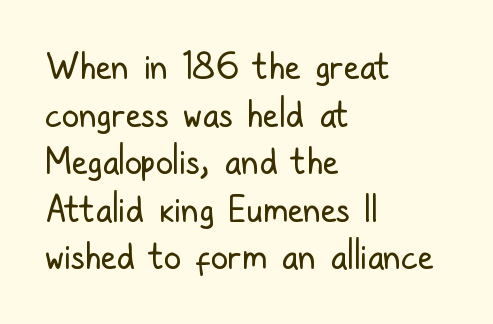
{"serif": "no", "italic": "no", "bold": "no", "weight": "regular", "width": "condensed", "stroke_contrast": "low", "x_height": "medium", "monospaced": "no", "underline": "no", "align": "left", "line_spacing": "normal", "line_spacing_ratio": 1.36, "letter_spacing": "normal", "letter_spacing_em": 0.0, "glyph_px": 35}
